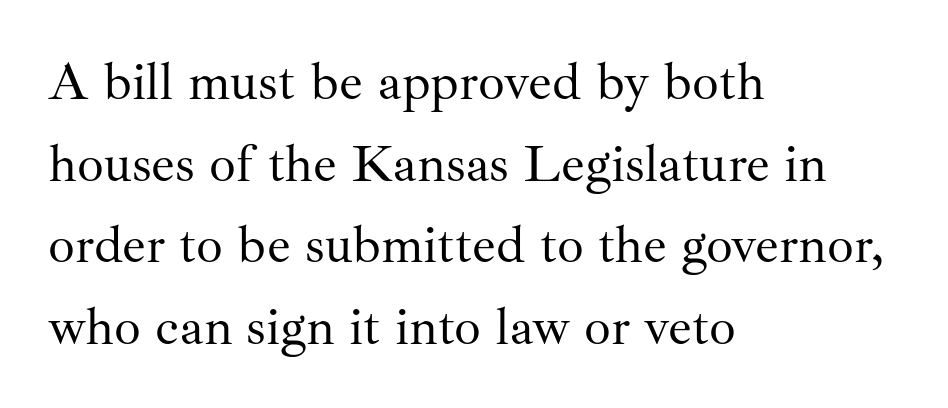
The image shows 53 px regular-weight serif type, upright; set left-aligned, normal line spacing (1.54x), normal letter spacing, not underlined; medium stroke contrast and a small x-height.
